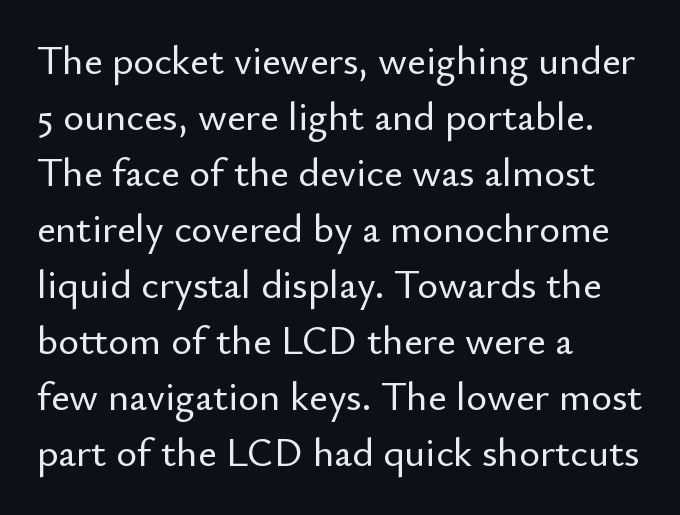
The block of text has a typical density, with ordinary space between rows. Tracking here is standard; glyphs follow each other at the usual distance. Serifs: no, the terminals of the letterforms are clean. No word sits above an underline. Is the block centered? No — it sits flush against the left margin. These lines are rendered in a variable-pitch font.
